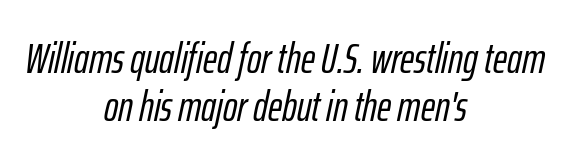
Yep, that's italic — everything's leaning. These lines stack symmetrically, like a column narrowing and widening about its center. Letters rest on an invisible, unmarked baseline. The designer dialed line spacing down below the default. Here the glyphs are tracked normally, forming tight word shapes.
